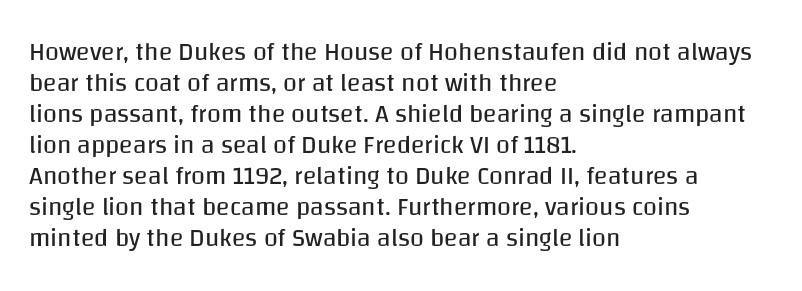
A light-to-regular cut is what we see here. Clear beneath every line of the passage. Vertical strokes here are truly vertical. The passage shown has conventional tracking throughout. Leftover space on each line is placed entirely after the last word.
